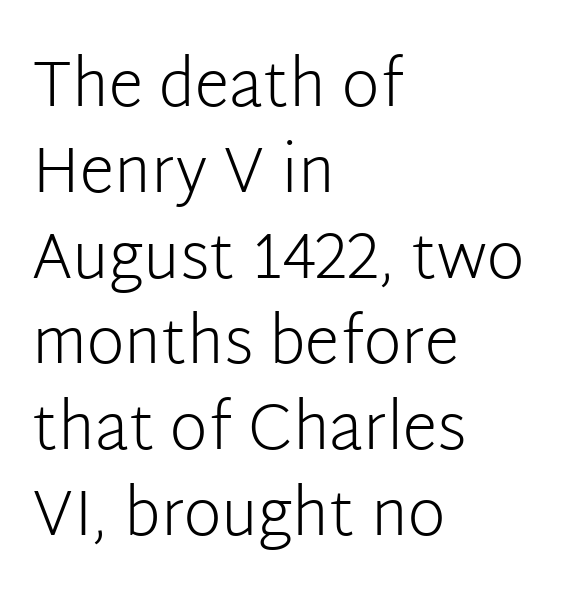
Each letter's strokes conclude bluntly, with no projecting serifs. The setting favours the left margin, as ordinary paragraphs usually do. Check the space under the baseline: it is left empty. Evenly set lines give the paragraph a standard silhouette. The rendering uses natural spacing where letterforms have individual widths.
